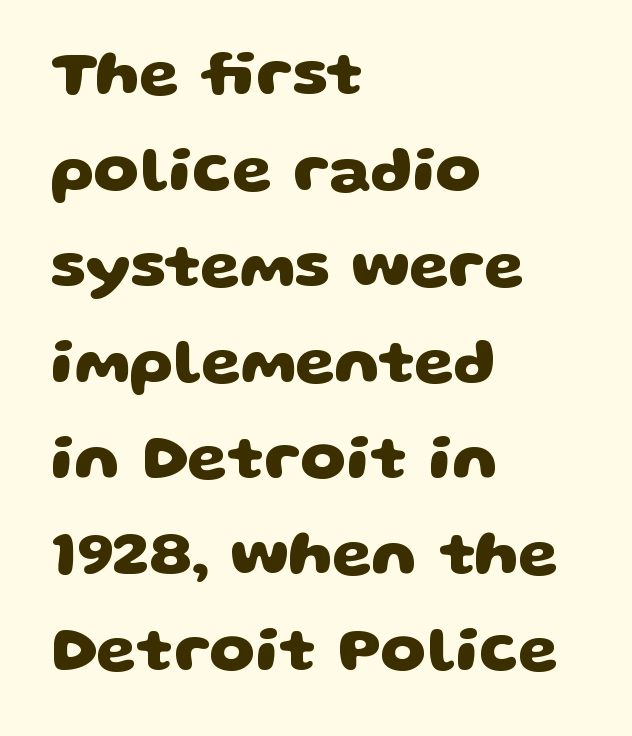
Q: Is the text bold? A: Yes.
Q: Is the typeface a serif or a sans-serif typeface? A: Sans-serif.
Q: Is the text underlined? A: No.
Q: How is the paragraph aligned? A: Left-aligned.
Q: Is the spacing between letters normal or unusually wide? A: Normal.
Q: Is the spacing between lines tight, normal or loose? A: Normal.
Q: Width (condensed, normal, or wide)? A: Wide.
Q: Stroke contrast? A: Low.
Q: x-height? A: Large.
Q: Monospaced? A: No.
